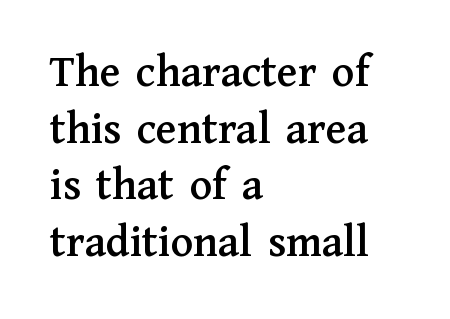
{"serif": "yes", "italic": "no", "width": "normal", "stroke_contrast": "medium", "x_height": "medium", "monospaced": "no", "underline": "no", "align": "left", "line_spacing_ratio": 1.23, "letter_spacing": "normal", "letter_spacing_em": 0.0, "glyph_px": 46}
